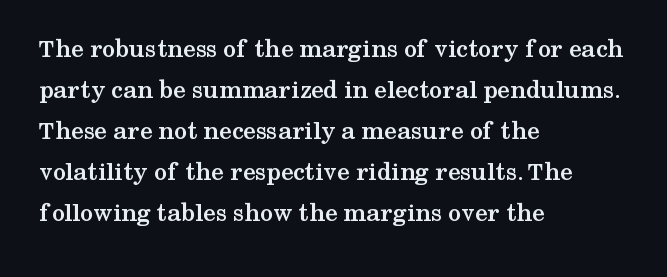
Q: Is the text bold? A: Yes.
Q: Is the text italic (slanted)? A: No, it is upright.
Q: Is the text underlined? A: No.
Q: How is the paragraph aligned? A: Left-aligned.
Q: Is the spacing between letters normal or unusually wide? A: Normal.
Q: Is the spacing between lines tight, normal or loose? A: Normal.
